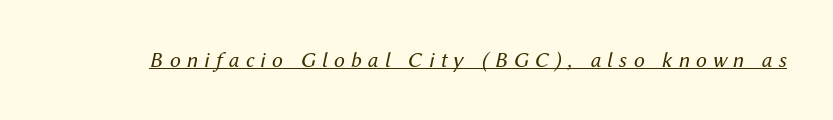
The image shows 22 px text type, italic (leaning right); set unusually wide letter spacing (+0.28 em), underlined.
